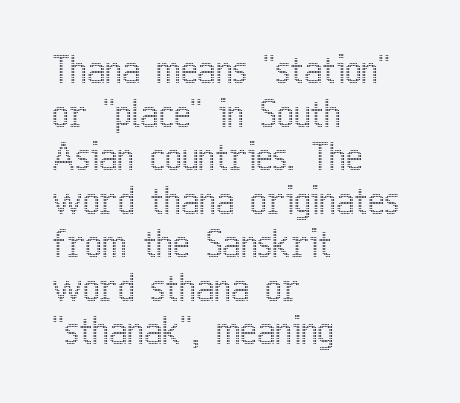
The image shows 36 px condensed type, upright; set left-aligned, line spacing 1.21x, normal letter spacing, not underlined; a medium x-height.
